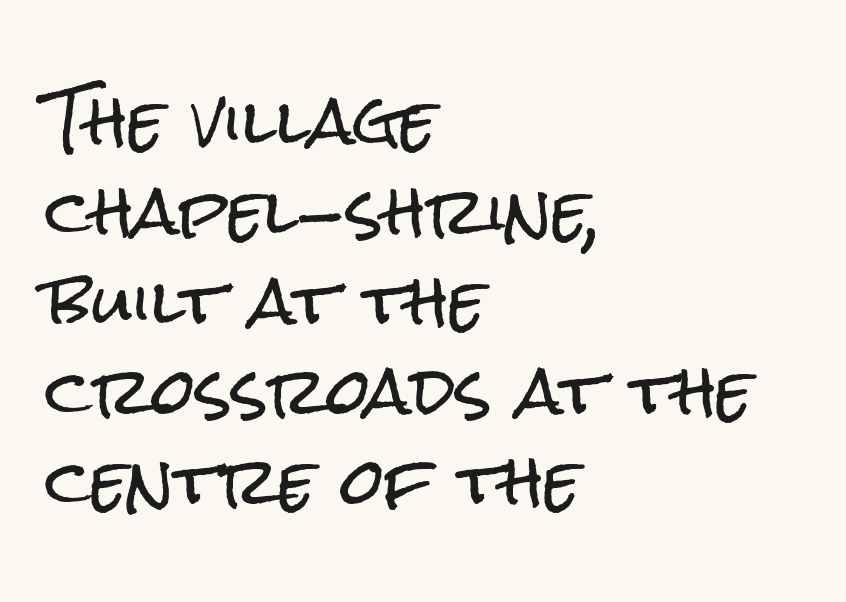
{"serif": "no", "italic": "no", "width": "condensed", "stroke_contrast": "low", "x_height": "medium", "monospaced": "no", "underline": "no", "align": "left", "line_spacing": "normal", "line_spacing_ratio": 1.43, "letter_spacing": "normal", "letter_spacing_em": 0.0, "glyph_px": 63}
